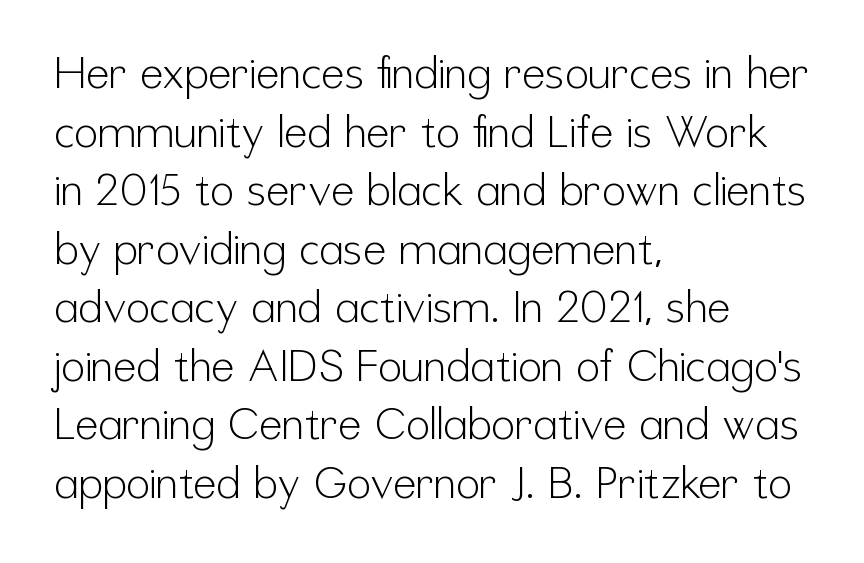
Heaviness? Minimal to ordinary, like unemphasized prose. In terms of letterspacing, this is plain default setting. The rendering anchors every line to the left-hand side. Check the space under the baseline: it is left empty.
